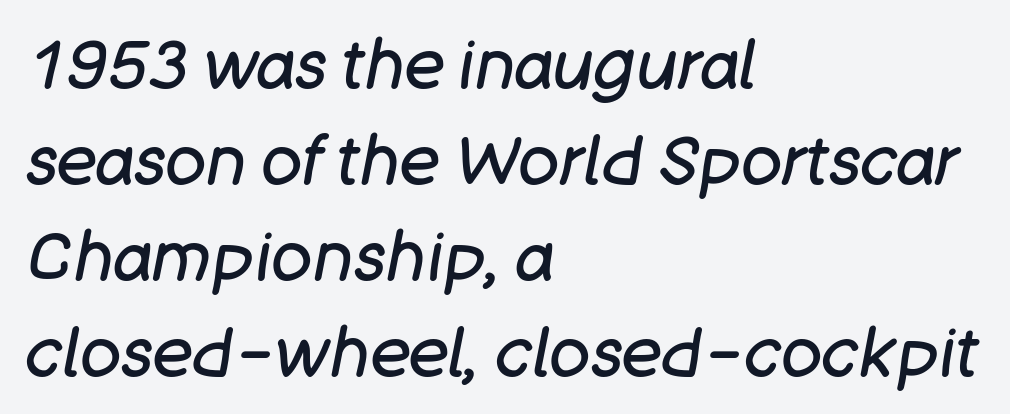
Q: Is the text bold? A: No.
Q: Is the text italic (slanted)? A: Yes, it leans right by about 11 degrees.
Q: Is the text underlined? A: No.
Q: How is the paragraph aligned? A: Left-aligned.
Q: Is the spacing between letters normal or unusually wide? A: Normal.
Q: Is the spacing between lines tight, normal or loose? A: Normal.
Q: Width (condensed, normal, or wide)? A: Normal.
Q: Stroke contrast? A: Low.
Q: x-height? A: Large.
Q: Monospaced? A: No.
